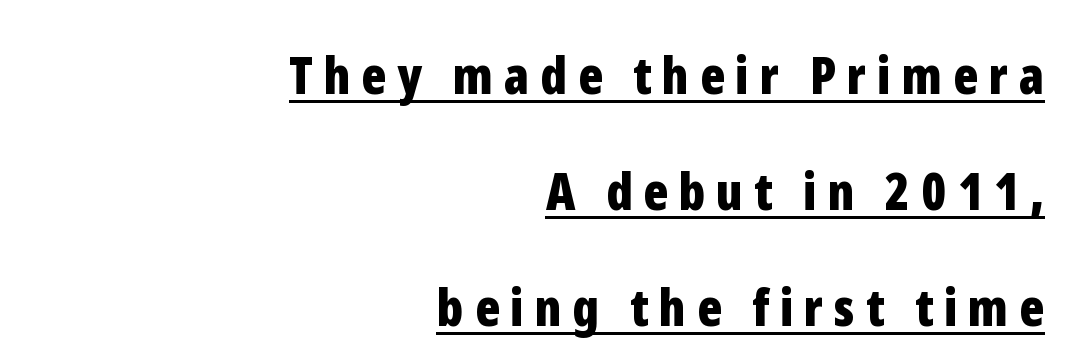
Every letter is thick-stroked: bold, no question. The specimen includes a rule beneath the text block's lines. Note: no serifs on the glyphs. The rendering uses natural spacing where letterforms have individual widths. The line-height multiplier appears high, well above default.
